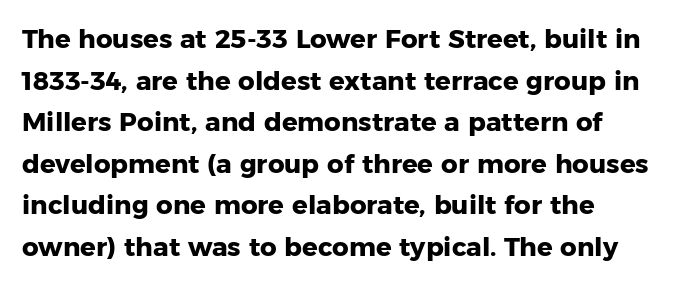
The image shows 26 px bold type, upright; set left-aligned, normal line spacing (1.6x), normal letter spacing, not underlined.
